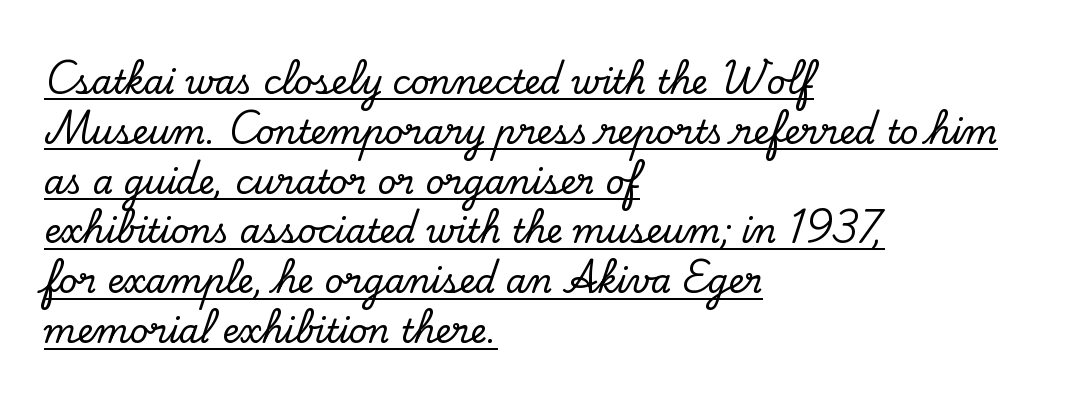
I'd call this a serif setting — the letters wear small feet. This sample carries an underscore along the baseline area. These lines are rendered in a variable-pitch font.
